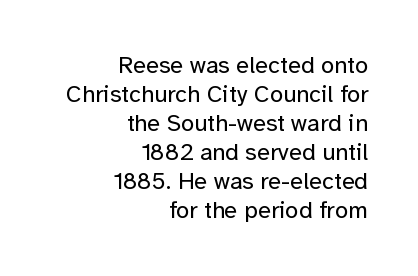
Descenders hang freely into open space. Does the lettering tilt? It doesn't — this is upright. The cut favours lightness, reaching ordinary text weight at its darkest. Line ends are locked; line starts wander. The face used here is rendered with its standard letterfit.
